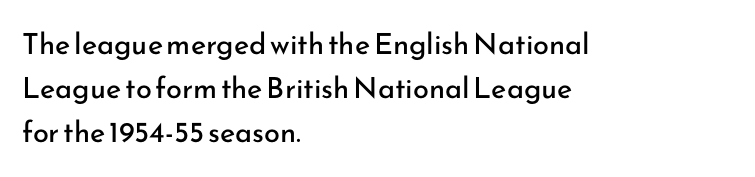
Q: Is the text bold? A: No.
Q: Is the text italic (slanted)? A: No, it is upright.
Q: Is the typeface a serif or a sans-serif typeface? A: Sans-serif.
Q: Is the text underlined? A: No.
Q: How is the paragraph aligned? A: Left-aligned.
Q: Is the spacing between letters normal or unusually wide? A: Normal.
Q: Is the spacing between lines tight, normal or loose? A: Normal.
Q: Width (condensed, normal, or wide)? A: Normal.
Q: Stroke contrast? A: Low.
Q: x-height? A: Small.
Q: Monospaced? A: No.
